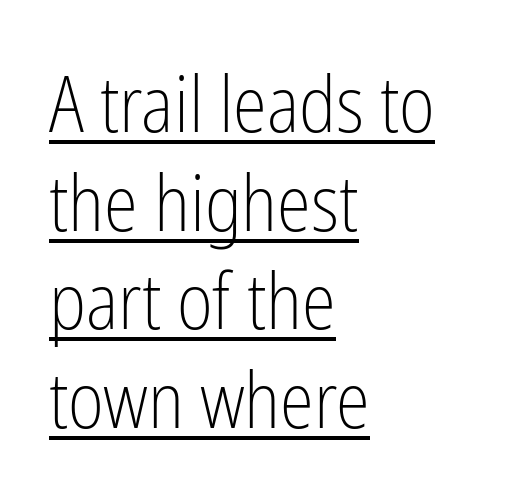
The image shows 77 px light, condensed sans-serif type, upright; set left-aligned, normal line spacing (1.28x), normal letter spacing, underlined; low stroke contrast and a medium x-height.
